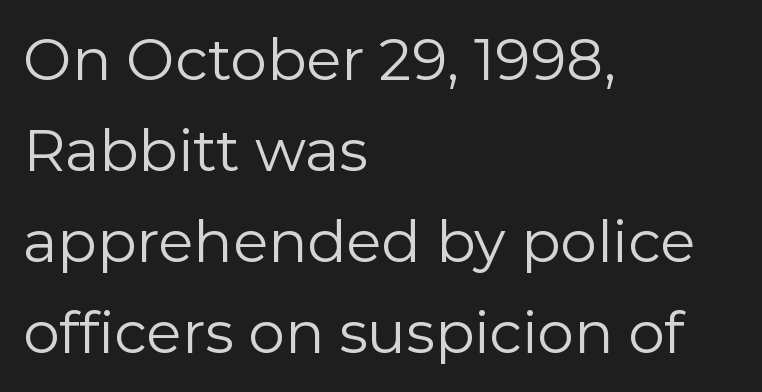
{"serif": "no", "italic": "no", "bold": "no", "weight": "regular", "width": "normal", "stroke_contrast": "low", "x_height": "medium", "monospaced": "no", "underline": "no", "align": "left", "line_spacing": "normal", "line_spacing_ratio": 1.57, "letter_spacing": "normal", "letter_spacing_em": 0.0, "glyph_px": 58}
